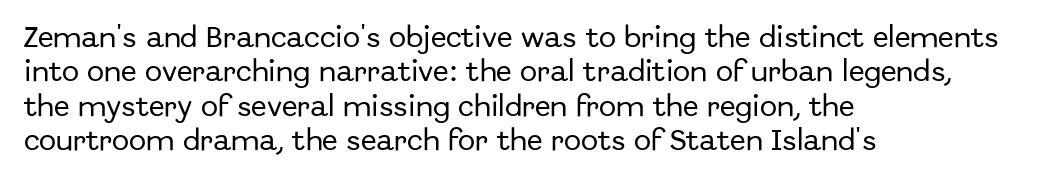
Q: Is the text italic (slanted)? A: No, it is upright.
Q: Is the text underlined? A: No.
Q: How is the paragraph aligned? A: Left-aligned.
Q: Is the spacing between letters normal or unusually wide? A: Normal.
Q: Is the spacing between lines tight, normal or loose? A: Normal.
